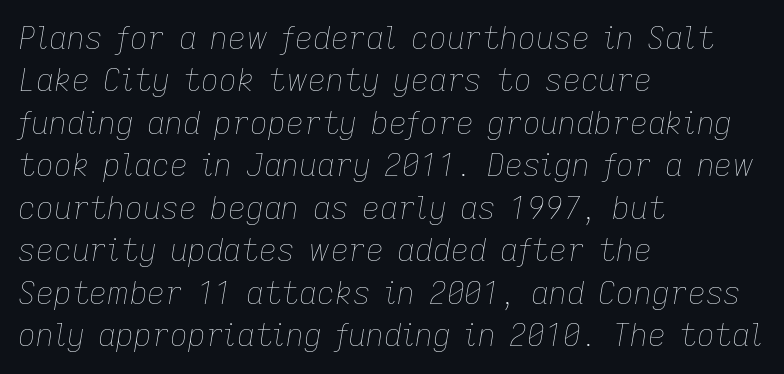
The image shows 31 px thin type, italic (leaning right); set left-aligned, normal line spacing (1.37x), normal letter spacing, not underlined; low stroke contrast and a medium x-height.
